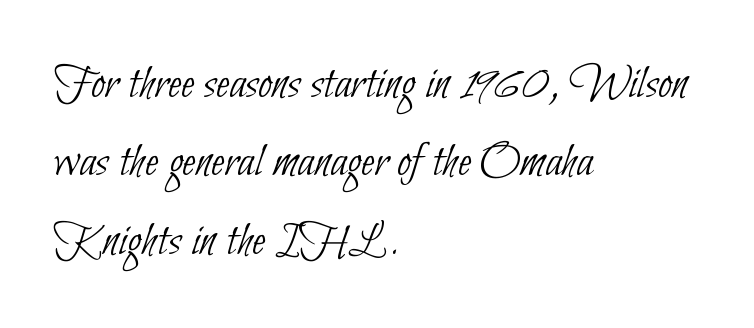
Quick note: underline off. Here the glyphs are tracked normally, forming tight word shapes. Horizontal bands of white between lines are of average thickness. The text block is weighted toward the left margin, trailing off unevenly rightward.
